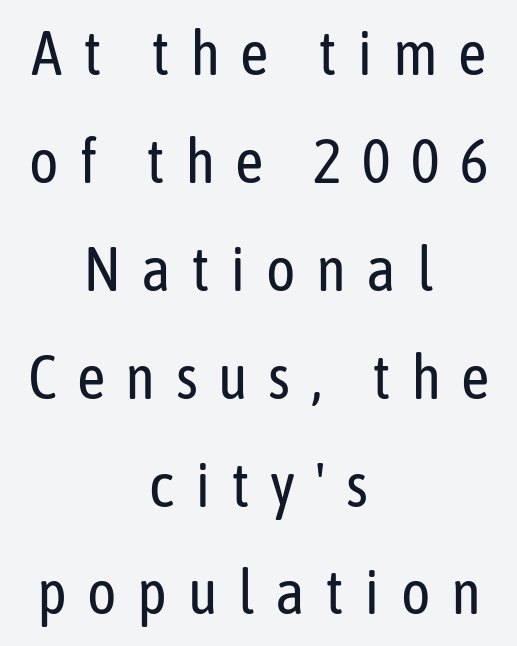
Q: Is the text bold? A: No.
Q: Is the text italic (slanted)? A: No, it is upright.
Q: Is the typeface a serif or a sans-serif typeface? A: Sans-serif.
Q: Is the text underlined? A: No.
Q: How is the paragraph aligned? A: Centered.
Q: Is the spacing between letters normal or unusually wide? A: Unusually wide.
Q: Width (condensed, normal, or wide)? A: Condensed.
Q: Stroke contrast? A: Low.
Q: x-height? A: Medium.
Q: Monospaced? A: No.
